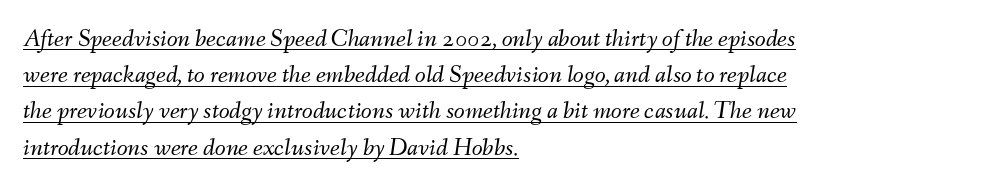
Q: Is the text bold? A: No.
Q: Is the text italic (slanted)? A: Yes, it leans right by about 9 degrees.
Q: Is the text underlined? A: Yes.
Q: How is the paragraph aligned? A: Left-aligned.
Q: Is the spacing between letters normal or unusually wide? A: Normal.
Q: Is the spacing between lines tight, normal or loose? A: Normal.
